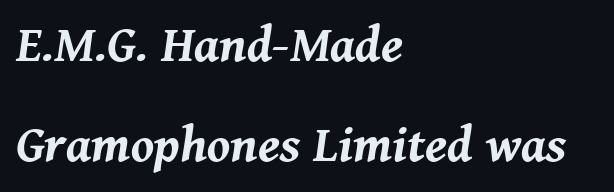
Q: Is the text bold? A: Yes.
Q: Is the text italic (slanted)? A: Yes, it leans right by about 8 degrees.
Q: Is the text underlined? A: No.
Q: How is the paragraph aligned? A: Left-aligned.
Q: Is the spacing between letters normal or unusually wide? A: Normal.
Q: Is the spacing between lines tight, normal or loose? A: Loose.
Q: Width (condensed, normal, or wide)? A: Normal.
Q: Stroke contrast? A: Medium.
Q: x-height? A: Medium.
Q: Monospaced? A: No.
